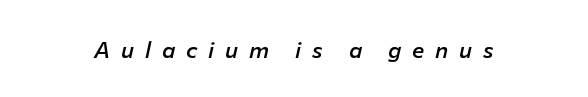
{"italic": "yes", "lean": "right", "slant_degrees": 12, "bold": "semi", "underline": "no", "letter_spacing": "wide", "letter_spacing_em": 0.47, "glyph_px": 23}
